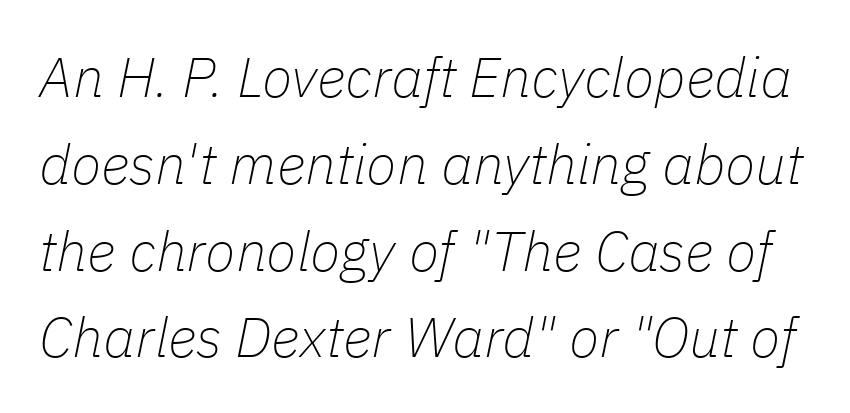
{"italic": "yes", "lean": "right", "slant_degrees": 11, "bold": "no", "weight": "thin", "width": "normal", "stroke_contrast": "low", "x_height": "medium", "monospaced": "no", "underline": "no", "line_spacing": "normal", "line_spacing_ratio": 1.55, "letter_spacing": "normal", "letter_spacing_em": 0.0, "glyph_px": 56}
